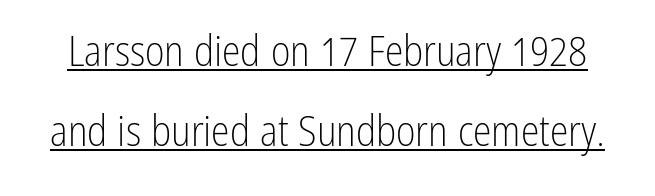
Q: Is the text bold? A: No.
Q: Is the text italic (slanted)? A: No, it is upright.
Q: Is the typeface a serif or a sans-serif typeface? A: Sans-serif.
Q: Is the text underlined? A: Yes.
Q: Is the spacing between letters normal or unusually wide? A: Normal.
Q: Is the spacing between lines tight, normal or loose? A: Loose.
Q: Width (condensed, normal, or wide)? A: Condensed.
Q: Stroke contrast? A: Low.
Q: x-height? A: Medium.
Q: Monospaced? A: No.
